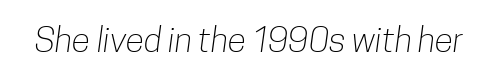
{"serif": "no", "bold": "no", "weight": "light", "width": "condensed", "stroke_contrast": "low", "x_height": "medium", "monospaced": "no", "underline": "no", "letter_spacing": "normal", "letter_spacing_em": 0.0, "glyph_px": 34}
